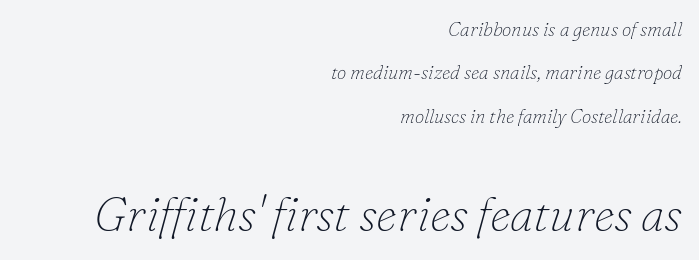
The image shows 47 px thin serif type, italic (leaning right); set right-aligned, loose line spacing (2.28x), normal letter spacing, not underlined; the second (bottom) block is 2.47x larger; low stroke contrast and a small x-height.
